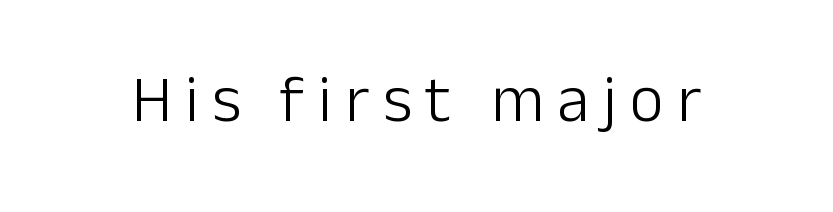
The passage shown is typeset with a sans-serif family. Check under the words: just untouched page. Vertical stems look standard width or narrower in stroke. Short note: letters widely spaced. Spacing verdict: proportional, widths tailored to each character. No italicization has been applied; the sample stays upright.
